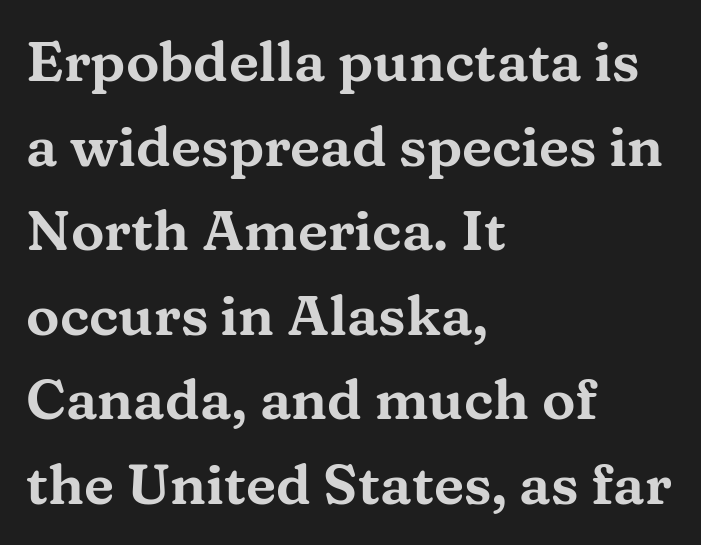
Q: Is the text italic (slanted)? A: No, it is upright.
Q: Is the typeface a serif or a sans-serif typeface? A: Serif.
Q: Is the text underlined? A: No.
Q: How is the paragraph aligned? A: Left-aligned.
Q: Is the spacing between letters normal or unusually wide? A: Normal.
Q: Is the spacing between lines tight, normal or loose? A: Normal.
Q: Width (condensed, normal, or wide)? A: Wide.
Q: Stroke contrast? A: Medium.
Q: x-height? A: Medium.
Q: Monospaced? A: No.
